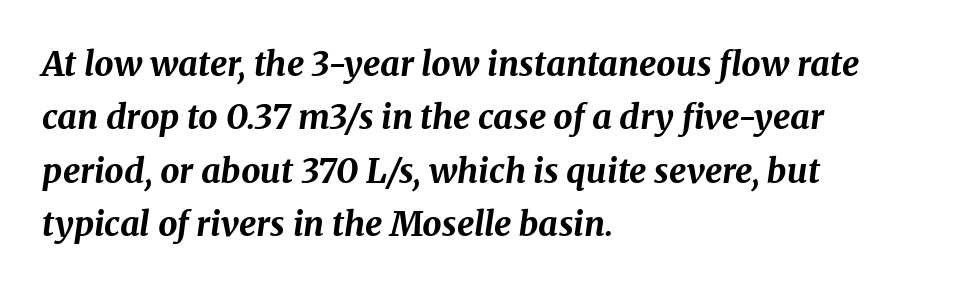
The image shows 34 px bold type, italic (leaning right); set left-aligned, normal line spacing (1.57x), normal letter spacing, not underlined; medium stroke contrast and a medium x-height.
